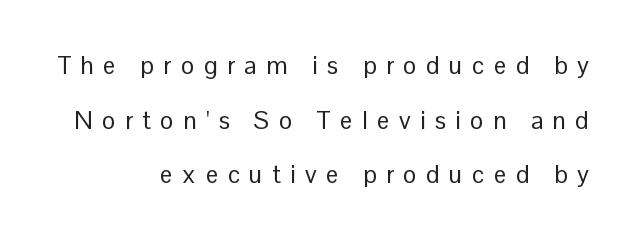
{"italic": "no", "bold": "no", "underline": "no", "align": "right", "line_spacing": "loose", "line_spacing_ratio": 2.19, "letter_spacing": "wide", "letter_spacing_em": 0.38, "glyph_px": 25}
